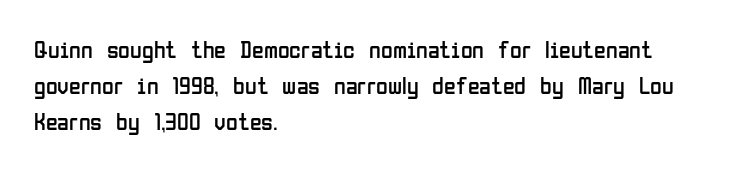
{"italic": "no", "bold": "no", "underline": "no", "align": "left", "line_spacing": "normal", "line_spacing_ratio": 1.51, "letter_spacing": "normal", "letter_spacing_em": 0.0, "glyph_px": 24}
